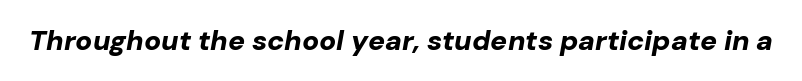
{"italic": "yes", "lean": "right", "slant_degrees": 10, "bold": "yes", "weight": "bold", "width": "normal", "stroke_contrast": "low", "x_height": "medium", "monospaced": "no", "underline": "no", "letter_spacing": "normal", "letter_spacing_em": 0.0, "glyph_px": 28}
